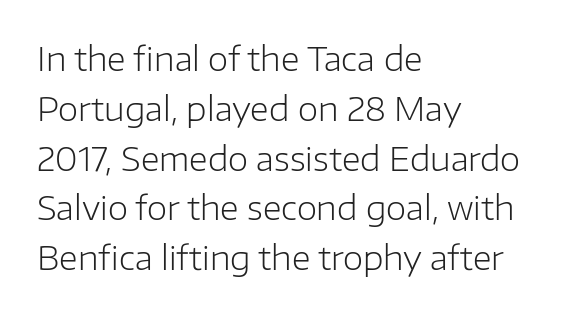
{"serif": "no", "italic": "no", "bold": "no", "weight": "light", "width": "normal", "stroke_contrast": "low", "x_height": "medium", "monospaced": "no", "underline": "no", "align": "left", "line_spacing": "normal", "line_spacing_ratio": 1.51, "letter_spacing": "normal", "letter_spacing_em": 0.0, "glyph_px": 33}
